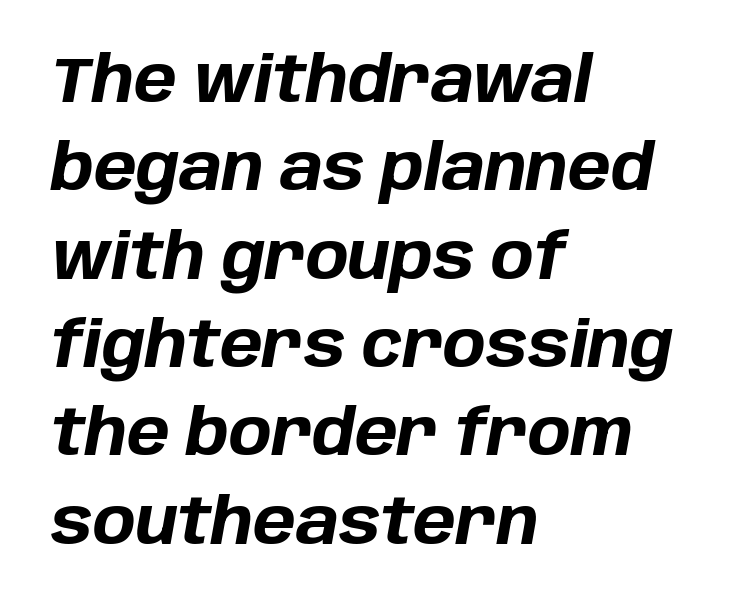
The image shows 64 px bold type, italic (leaning right); set left-aligned, normal line spacing (1.38x), normal letter spacing, not underlined; low stroke contrast and a large x-height.
